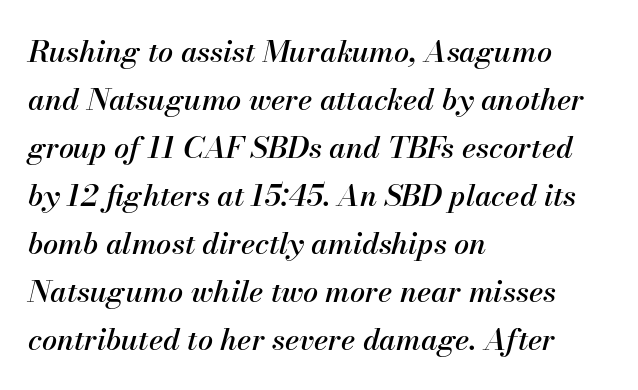
The image shows 30 px text type, italic (leaning right); set left-aligned, normal line spacing (1.6x), normal letter spacing, not underlined; medium stroke contrast and a small x-height.
